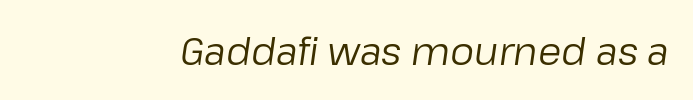
Would a proofreader flag this as italicized? Yes. Nothing heavy about these letters — not bold at all. Nobody drew a line under any word here. Words appear dense and cohesive because spacing is normal.
